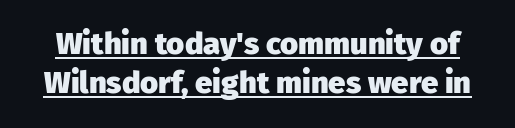
The image shows 31 px heavy sans-serif type, upright; set normal line spacing (1.27x), normal letter spacing, underlined; low stroke contrast and a medium x-height.
